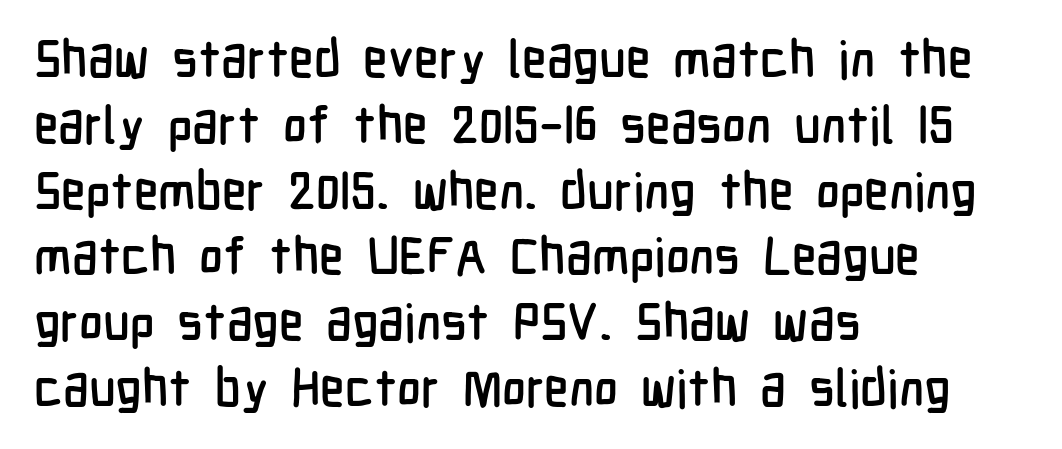
{"serif": "no", "italic": "no", "width": "condensed", "stroke_contrast": "low", "x_height": "medium", "monospaced": "no", "underline": "no", "align": "left", "line_spacing": "normal", "line_spacing_ratio": 1.29, "letter_spacing": "normal", "letter_spacing_em": 0.0, "glyph_px": 51}
